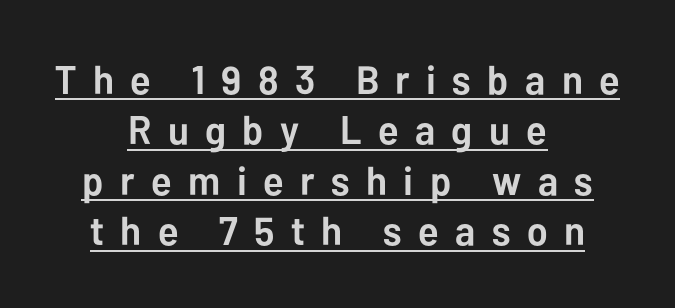
{"serif": "no", "italic": "no", "bold": "yes", "weight": "semibold", "width": "normal", "stroke_contrast": "low", "x_height": "medium", "monospaced": "no", "underline": "yes", "align": "center", "line_spacing": "normal", "line_spacing_ratio": 1.26, "letter_spacing": "wide", "letter_spacing_em": 0.41, "glyph_px": 40}
